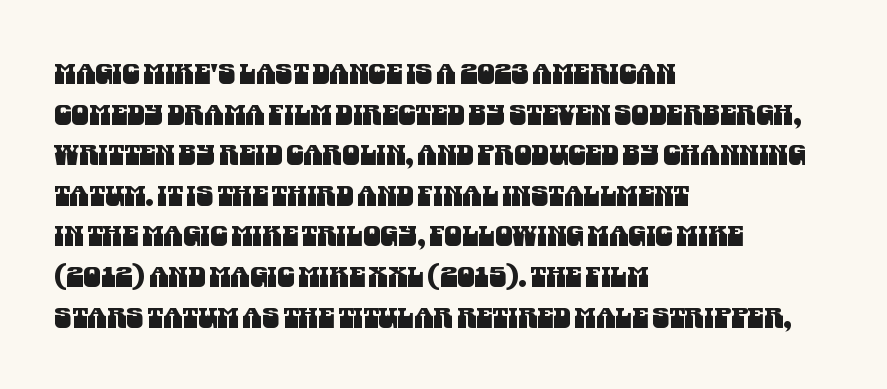
The ragged edge is on the right, which tells us the setting is flush left. How would I describe the line gaps? Plain and ordinary. Is this a fixed-width face? No — the glyphs have proportional, varying widths. Stroke terminals: plain, sans-serif. Quick note: underline off. Glyph-to-glyph distance matches everyday printed text.
